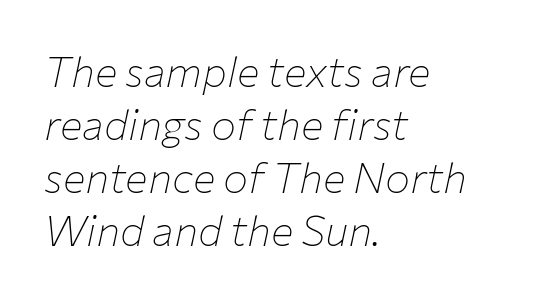
No letter is thick-stroked: the sample isn't bold. A typesetter would call this leading conventional body-copy spacing. Unmarked baselines from the first word to the last. Italic? Definitely — the glyphs are oblique. This rendering leaves character spacing at its baseline value.
